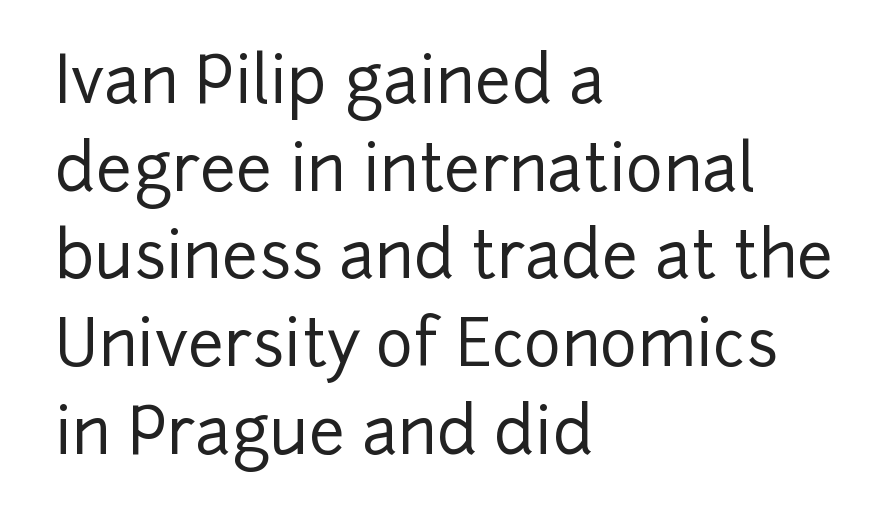
The image shows 64 px sans-serif type, upright; set left-aligned, normal line spacing (1.37x), normal letter spacing, not underlined; low stroke contrast and a medium x-height.
